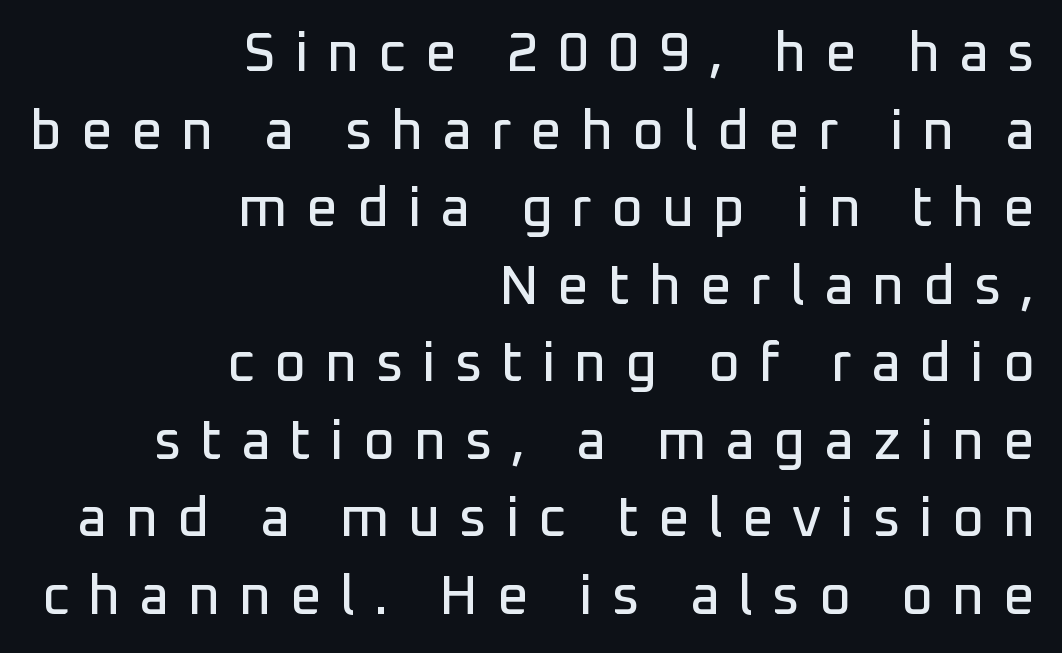
Do the characters align in a grid? No, the font is proportional. Each line ends at the same right margin while the left side varies. Posture: vertical. What kind of face is this? One without serifs — a sans. Students, note that the glyphs here are deliberately spaced far apart. This sample keeps an unexceptional amount of space between lines.
